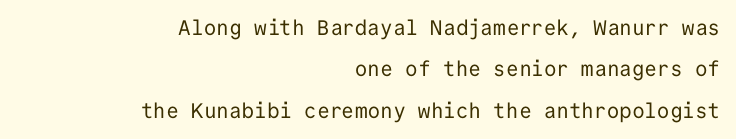
The type is set solid horizontally, with unmodified tracking. Stroke thickness stays within the range of a standard reading face or lighter. Does the lettering tilt? It doesn't — this is upright. Has an underline been added? It has not. This block would shrink considerably if given ordinary leading; it's expanded now. Compared with a flush-left layout, this one pins lines to the opposite, right side.
